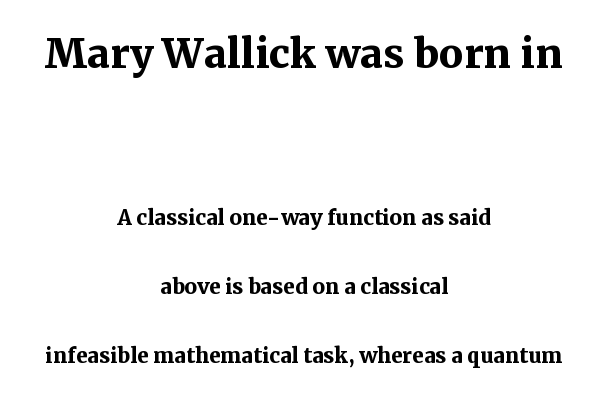
Q: Is the text bold? A: Yes.
Q: Is the text italic (slanted)? A: No, it is upright.
Q: Is the typeface a serif or a sans-serif typeface? A: Serif.
Q: Is the text underlined? A: No.
Q: How is the paragraph aligned? A: Centered.
Q: Is the spacing between letters normal or unusually wide? A: Normal.
Q: Is the spacing between lines tight, normal or loose? A: Loose.
Q: Which block of text is set in a larger size, the first (top) or the second (bottom)? A: The first (top) one.
Q: Width (condensed, normal, or wide)? A: Normal.
Q: Stroke contrast? A: Medium.
Q: x-height? A: Medium.
Q: Monospaced? A: No.
